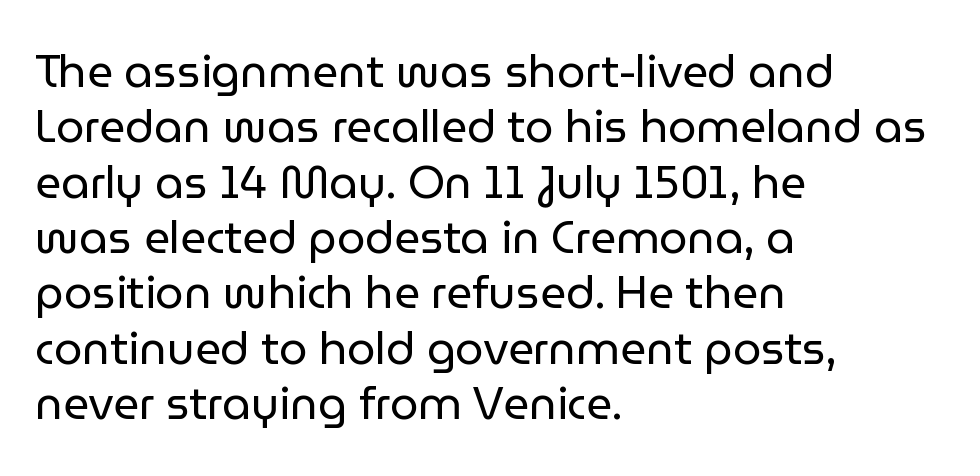
The image shows 45 px regular-weight sans-serif type, upright; set left-aligned, line spacing 1.23x, normal letter spacing, not underlined; low stroke contrast and a medium x-height.
